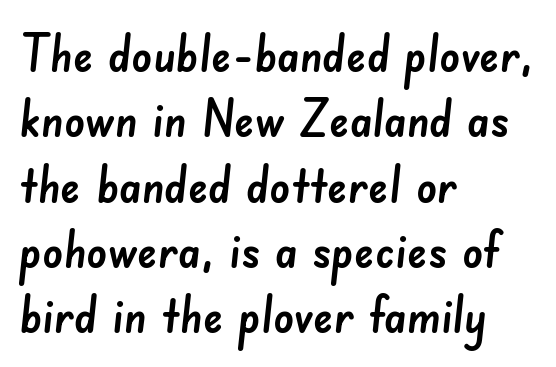
Words float on clear page, feet unadorned. The face used here is rendered with its standard letterfit. Proportional: the letters do not fall into vertical columns. All the whitespace from short lines collects on the right. The typeface chosen for these lines omits serifs. The lines sit at an ordinary, default distance from one another.
